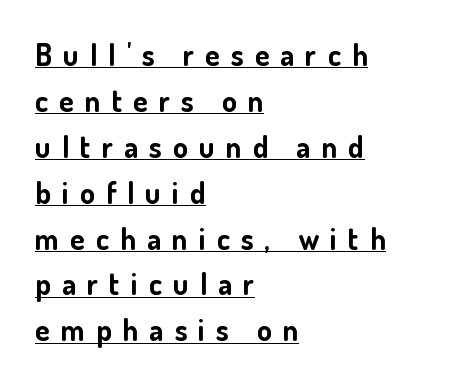
Chunky letters — that's bold for sure. The leading is moderate, giving the passage an even texture. The face used here is proportionally spaced, like ordinary book or web type. I'd call this a sans setting — the letters go barefoot. The lines in this sample share a left origin and differ only in where they stop. The passage shown is underscored from start to finish.
